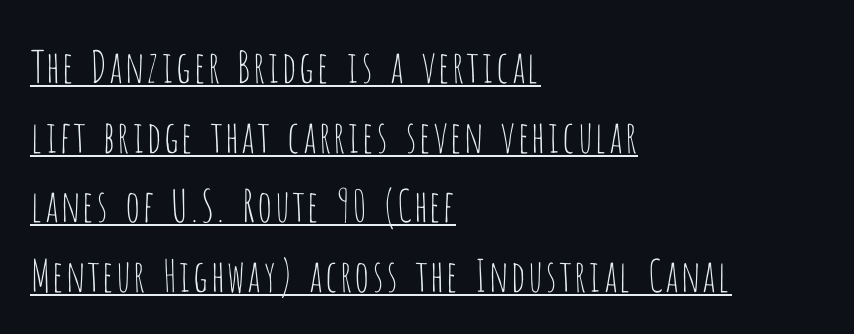
{"serif": "no", "italic": "no", "bold": "no", "weight": "thin", "width": "condensed", "stroke_contrast": "low", "x_height": "large", "monospaced": "no", "underline": "yes", "align": "left", "line_spacing": "normal", "line_spacing_ratio": 1.58, "letter_spacing": "normal", "letter_spacing_em": 0.0, "glyph_px": 44}
